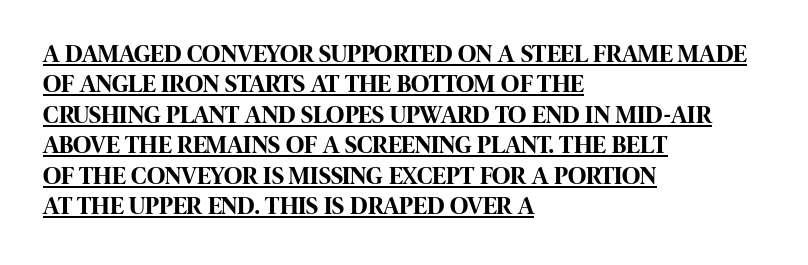
The face used here is rendered with its standard letterfit. Weight: bold. This rendering features underlined lettering. Line beginnings align vertically; line endings do not. The font's upright variant was chosen for this text.
